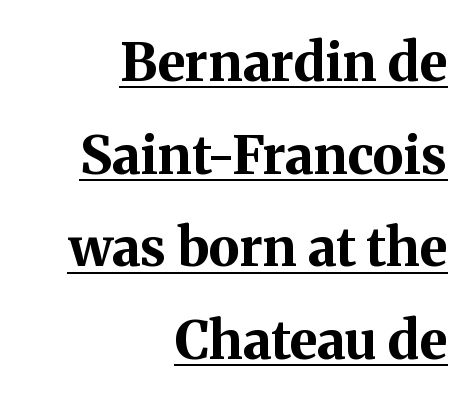
Q: Is the text bold? A: Yes.
Q: Is the text italic (slanted)? A: No, it is upright.
Q: Is the typeface a serif or a sans-serif typeface? A: Serif.
Q: Is the text underlined? A: Yes.
Q: How is the paragraph aligned? A: Right-aligned.
Q: Is the spacing between letters normal or unusually wide? A: Normal.
Q: Width (condensed, normal, or wide)? A: Normal.
Q: Stroke contrast? A: Medium.
Q: x-height? A: Medium.
Q: Monospaced? A: No.
